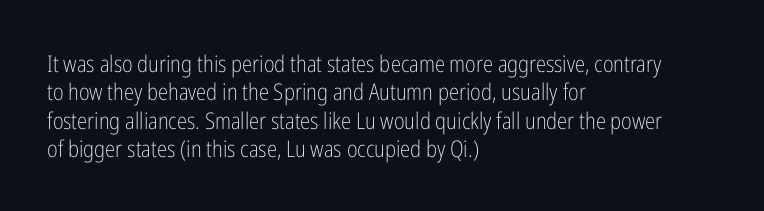
The image shows 23 px text type, upright; set left-aligned, line spacing 1.23x, normal letter spacing, not underlined.
